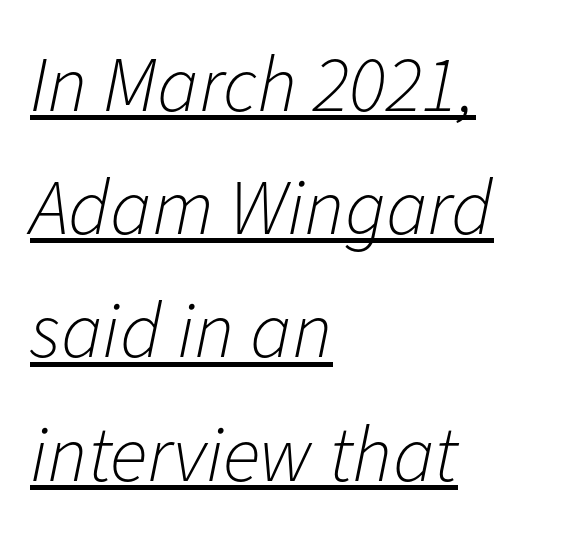
{"italic": "yes", "lean": "right", "slant_degrees": 11, "bold": "no", "weight": "light", "width": "normal", "stroke_contrast": "low", "x_height": "medium", "monospaced": "no", "underline": "yes", "align": "left", "line_spacing": "normal", "line_spacing_ratio": 1.56, "letter_spacing": "normal", "letter_spacing_em": 0.0, "glyph_px": 79}
